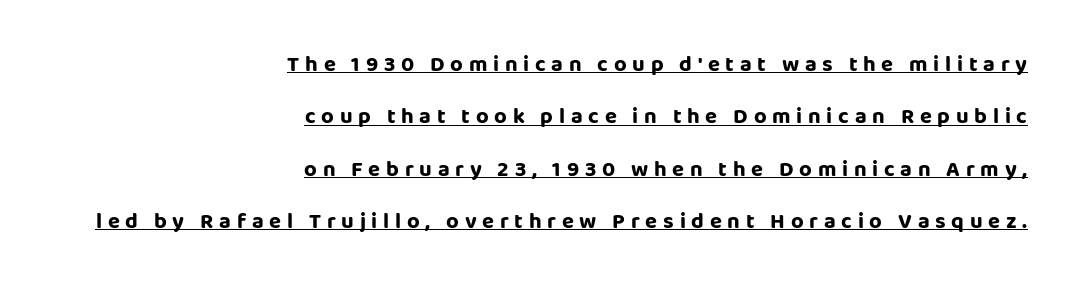
The image shows 22 px bold type, upright; set right-aligned, loose line spacing (2.38x), unusually wide letter spacing (+0.26 em), underlined.
